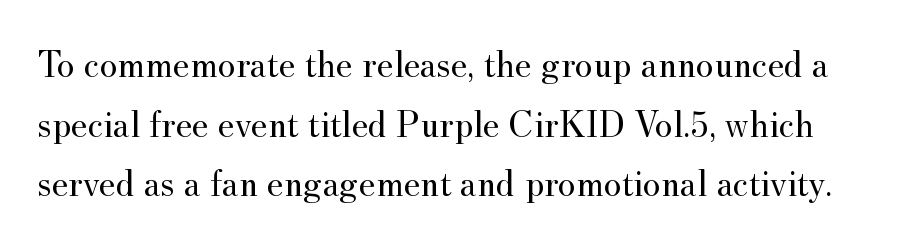
Q: Is the text bold? A: No.
Q: Is the text italic (slanted)? A: No, it is upright.
Q: Is the typeface a serif or a sans-serif typeface? A: Serif.
Q: Is the text underlined? A: No.
Q: Is the spacing between letters normal or unusually wide? A: Normal.
Q: Is the spacing between lines tight, normal or loose? A: Normal.
Q: Width (condensed, normal, or wide)? A: Normal.
Q: Stroke contrast? A: Medium.
Q: x-height? A: Small.
Q: Monospaced? A: No.
